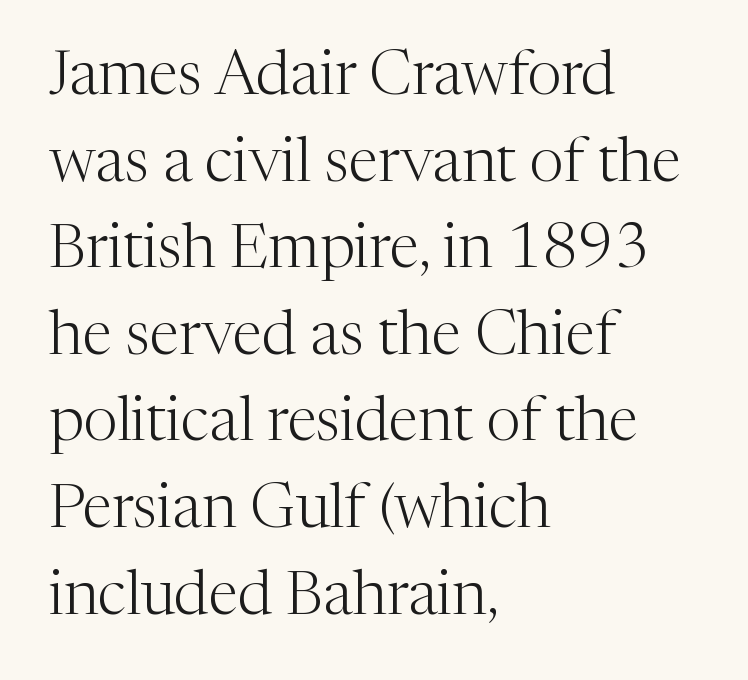
{"serif": "yes", "italic": "no", "bold": "no", "weight": "light", "width": "normal", "stroke_contrast": "medium", "x_height": "medium", "monospaced": "no", "underline": "no", "align": "left", "line_spacing": "normal", "line_spacing_ratio": 1.42, "letter_spacing": "normal", "letter_spacing_em": 0.0, "glyph_px": 61}
